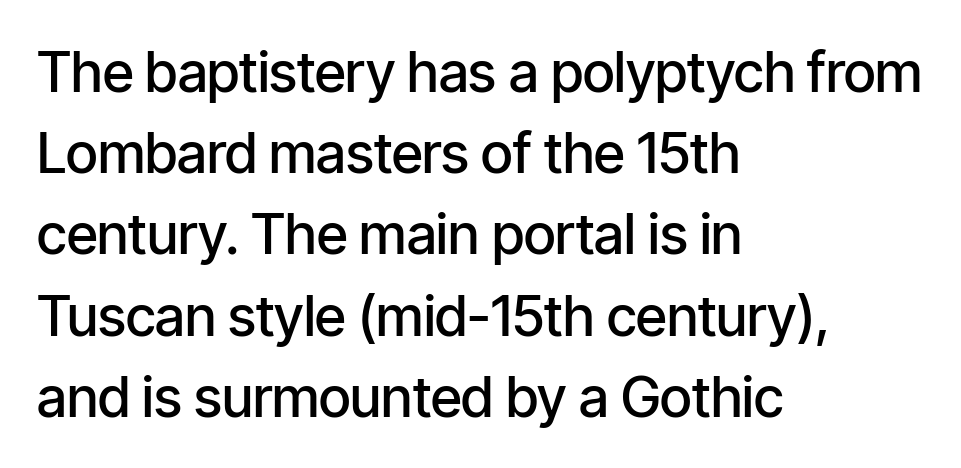
{"serif": "no", "italic": "no", "bold": "semi", "weight": "semibold", "width": "condensed", "stroke_contrast": "low", "x_height": "medium", "monospaced": "no", "underline": "no", "align": "left", "line_spacing": "normal", "line_spacing_ratio": 1.45, "letter_spacing": "normal", "letter_spacing_em": 0.0, "glyph_px": 56}
